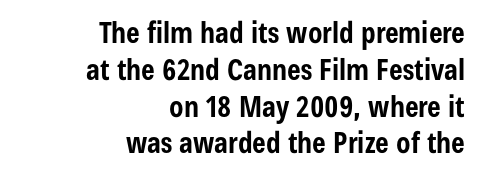
Q: Is the text bold? A: Yes.
Q: Is the text italic (slanted)? A: No, it is upright.
Q: Is the typeface a serif or a sans-serif typeface? A: Sans-serif.
Q: Is the text underlined? A: No.
Q: How is the paragraph aligned? A: Right-aligned.
Q: Is the spacing between letters normal or unusually wide? A: Normal.
Q: Is the spacing between lines tight, normal or loose? A: Normal.
Q: Width (condensed, normal, or wide)? A: Condensed.
Q: Stroke contrast? A: Low.
Q: x-height? A: Medium.
Q: Monospaced? A: No.
